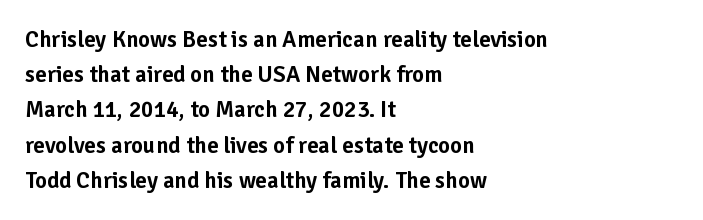
The image shows 23 px text type, upright; set left-aligned, normal line spacing (1.53x), normal letter spacing, not underlined.
